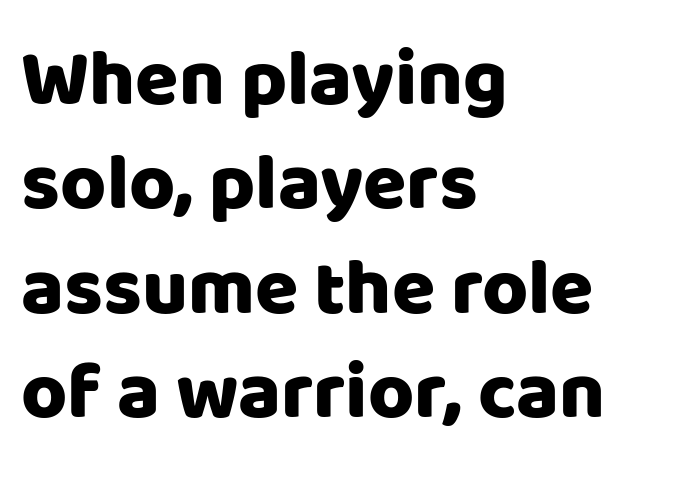
The image shows 79 px sans-serif type, upright; set left-aligned, normal line spacing (1.32x), normal letter spacing, not underlined; low stroke contrast and a large x-height.
